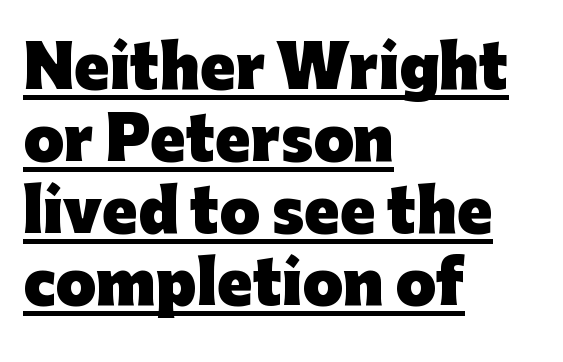
Q: Is the text bold? A: Yes.
Q: Is the text italic (slanted)? A: No, it is upright.
Q: Is the typeface a serif or a sans-serif typeface? A: Sans-serif.
Q: Is the text underlined? A: Yes.
Q: How is the paragraph aligned? A: Left-aligned.
Q: Is the spacing between letters normal or unusually wide? A: Normal.
Q: Width (condensed, normal, or wide)? A: Normal.
Q: Stroke contrast? A: Low.
Q: x-height? A: Medium.
Q: Monospaced? A: No.
